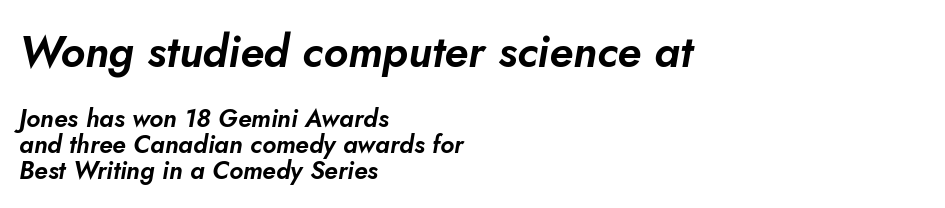
Does the copy run flush right? No — it runs flush left. The block of text is dense from top to bottom, with scant space between rows. Nobody drew a line under any word here. The face used here is proportionally spaced, like ordinary book or web type. Would a proofreader flag this as italicized? Yes. Nobody touched the tracking dial on this one.
